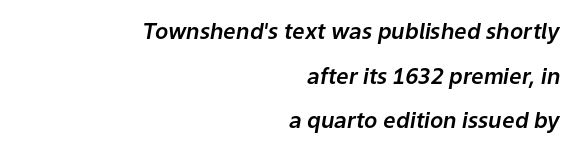
{"italic": "yes", "lean": "right", "slant_degrees": 9, "underline": "no", "align": "right", "line_spacing": "loose", "line_spacing_ratio": 2.03, "letter_spacing": "normal", "letter_spacing_em": 0.0, "glyph_px": 22}
